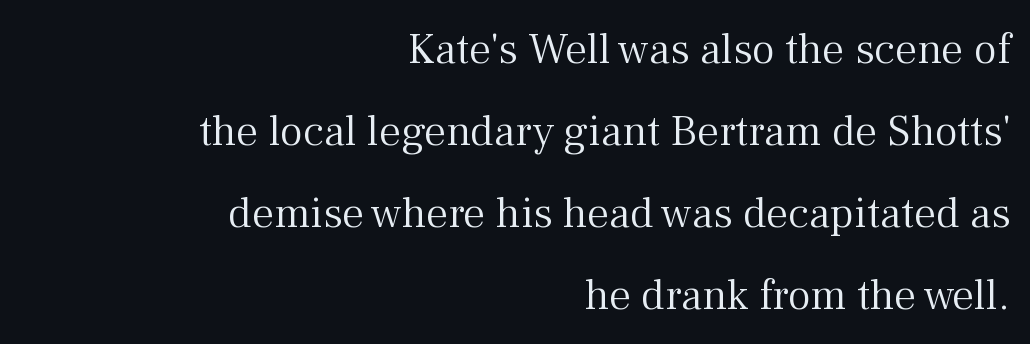
The letters advance in unequal steps, a hallmark of proportional type. In terms of posture, this sample is upright. Nobody drew a line under any word here. This rendering leaves character spacing at its baseline value. Think standard paragraph weight, or any step lighter than that. Yep, those are serifs on the letters.
